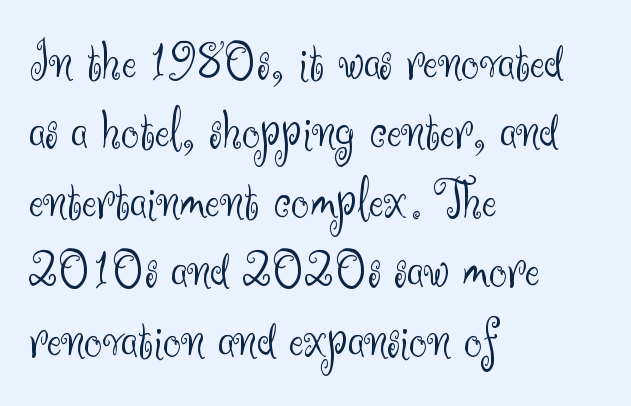
Does extra space separate the letters? No, they use regular spacing. The weight tops out at a normal text grade. Any mark beneath the type? The region is blank. This is sans-serif lettering, the kind often seen on screens and signage.
